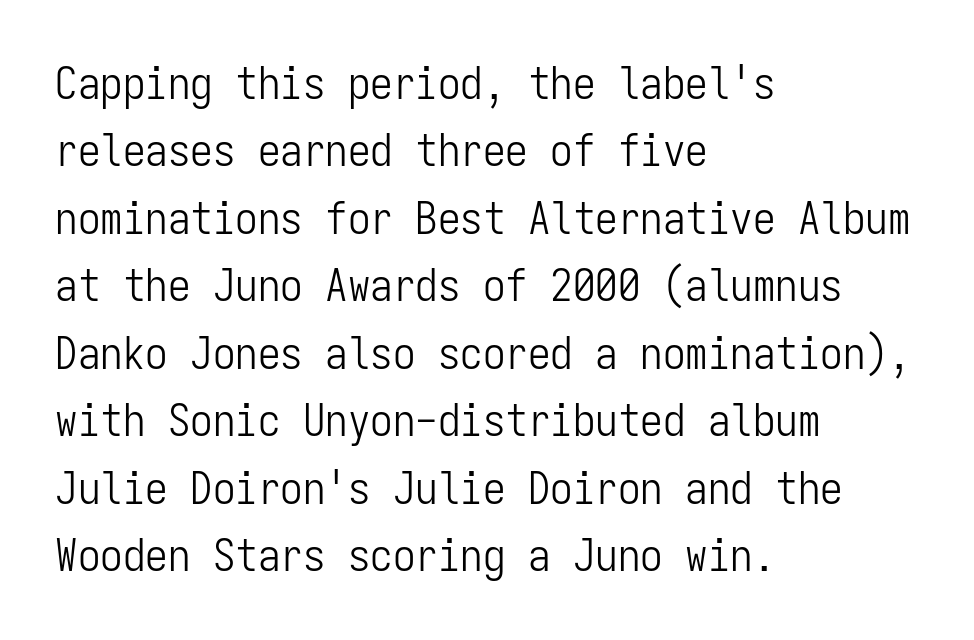
{"serif": "no", "italic": "no", "bold": "no", "weight": "light", "width": "condensed", "stroke_contrast": "low", "x_height": "medium", "monospaced": "yes", "underline": "no", "align": "left", "line_spacing": "normal", "line_spacing_ratio": 1.5, "letter_spacing": "normal", "letter_spacing_em": 0.0, "glyph_px": 45}
